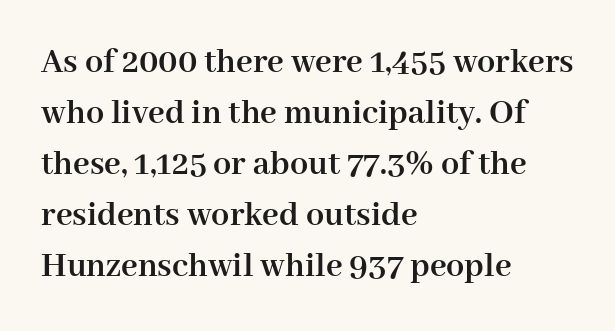
{"serif": "yes", "italic": "no", "bold": "yes", "weight": "semibold", "width": "normal", "stroke_contrast": "high", "x_height": "medium", "monospaced": "no", "underline": "no", "align": "left", "line_spacing": "normal", "line_spacing_ratio": 1.42, "letter_spacing": "normal", "letter_spacing_em": 0.0, "glyph_px": 36}
